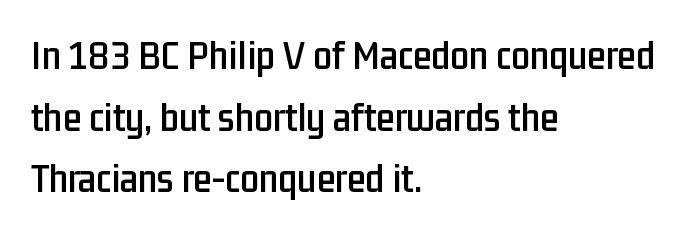
{"serif": "no", "italic": "no", "width": "condensed", "stroke_contrast": "low", "x_height": "medium", "monospaced": "no", "underline": "no", "align": "left", "line_spacing": "normal", "line_spacing_ratio": 1.47, "letter_spacing": "normal", "letter_spacing_em": 0.0, "glyph_px": 42}
